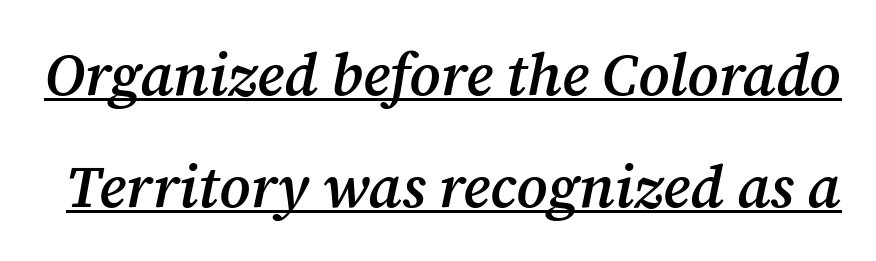
The image shows 59 px semibold serif type, italic (leaning right); set line spacing 1.89x, normal letter spacing, underlined; medium stroke contrast and a medium x-height.
